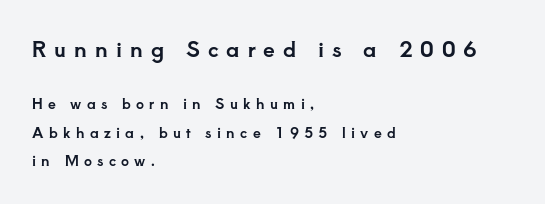
Teacher's note: observe the even left margin — that is flush-left alignment. Posture: vertical. Whoever set this chose breathing room over compactness in the vertical rhythm. The gaps between neighbouring characters are conspicuously large. The designer gave the opening block more size than the closing block. This rendering features lettering with no underline.
